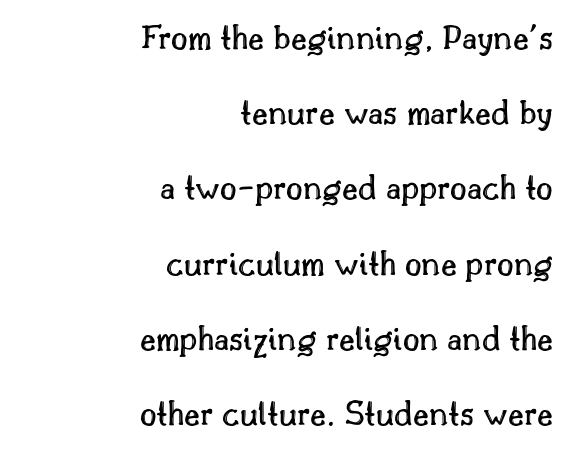
Honestly, the letter spacing is just normal — you wouldn't notice it. The words here are not underlined. Summary of vertical rhythm: relaxed, with wide interline spacing. Each letter keeps its own natural width here, so spacing adapts to shape. Tall strokes in this sample are plumb rather than angled. All the whitespace from short lines collects on the left.
